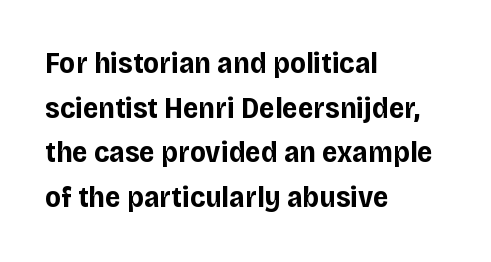
Character widths vary here, with narrow letters taking less room than wide ones. The rendering uses a bold face; every stroke is thick and dark. Style check: upright. The zone under the glyphs is completely vacant. Summary of vertical rhythm: regular, with standard interline spacing.
